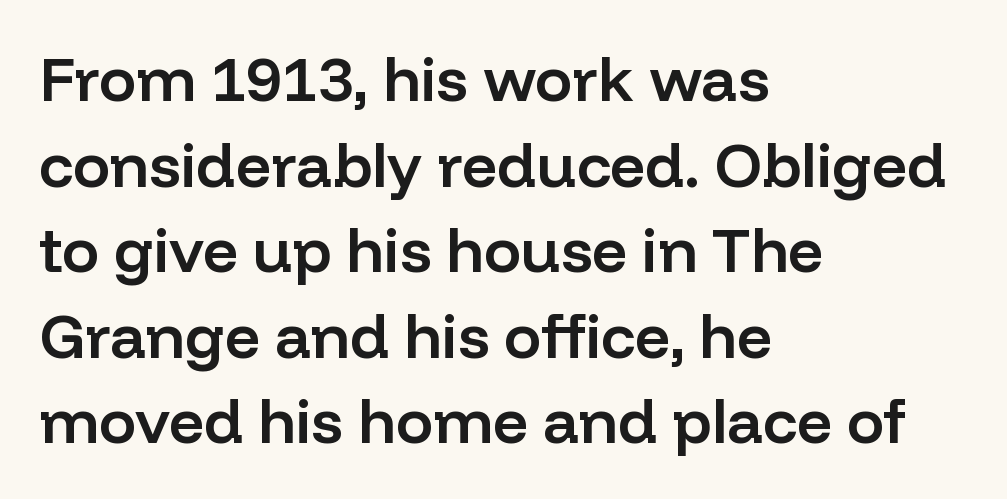
The image shows 62 px semibold sans-serif type, upright; set left-aligned, normal line spacing (1.38x), normal letter spacing, not underlined; low stroke contrast and a medium x-height.
